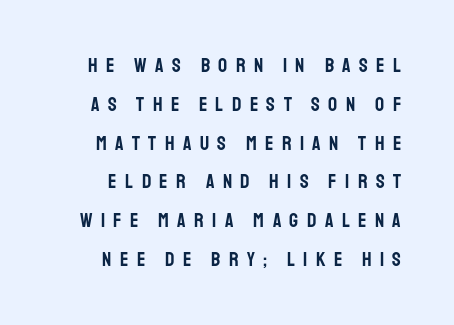
{"italic": "no", "underline": "no", "line_spacing": "loose", "line_spacing_ratio": 1.94, "letter_spacing": "wide", "letter_spacing_em": 0.42, "glyph_px": 20}
